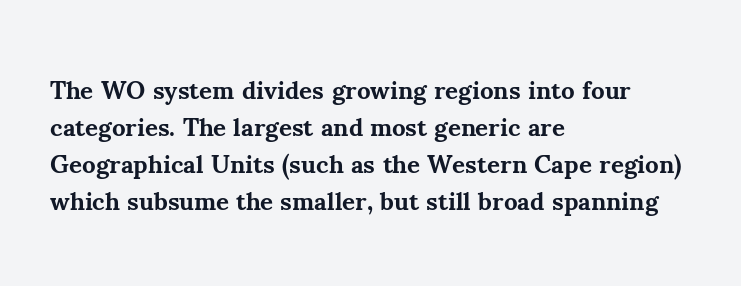
{"italic": "no", "bold": "yes", "underline": "no", "align": "left", "line_spacing": "normal", "line_spacing_ratio": 1.48, "letter_spacing": "normal", "letter_spacing_em": 0.0, "glyph_px": 25}
